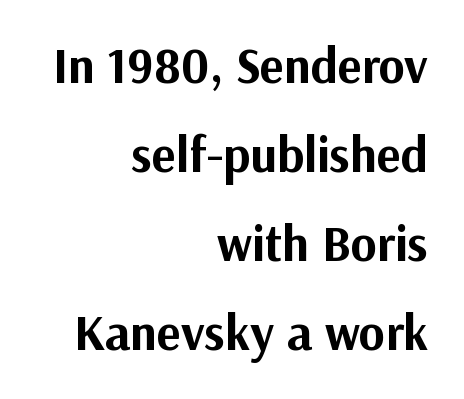
{"serif": "no", "italic": "no", "bold": "yes", "weight": "bold", "width": "normal", "stroke_contrast": "medium", "x_height": "medium", "monospaced": "no", "underline": "no", "align": "right", "line_spacing_ratio": 1.78, "letter_spacing": "normal", "letter_spacing_em": 0.0, "glyph_px": 50}
